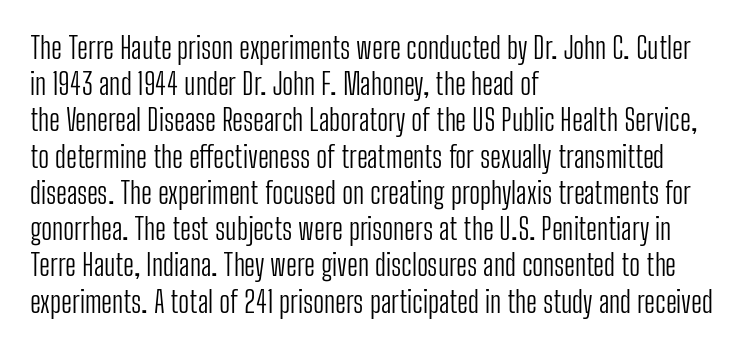
Q: Is the text bold? A: No.
Q: Is the text italic (slanted)? A: No, it is upright.
Q: Is the typeface a serif or a sans-serif typeface? A: Sans-serif.
Q: Is the text underlined? A: No.
Q: How is the paragraph aligned? A: Left-aligned.
Q: Is the spacing between letters normal or unusually wide? A: Normal.
Q: Is the spacing between lines tight, normal or loose? A: Normal.
Q: Width (condensed, normal, or wide)? A: Condensed.
Q: Stroke contrast? A: Low.
Q: x-height? A: Medium.
Q: Monospaced? A: No.
